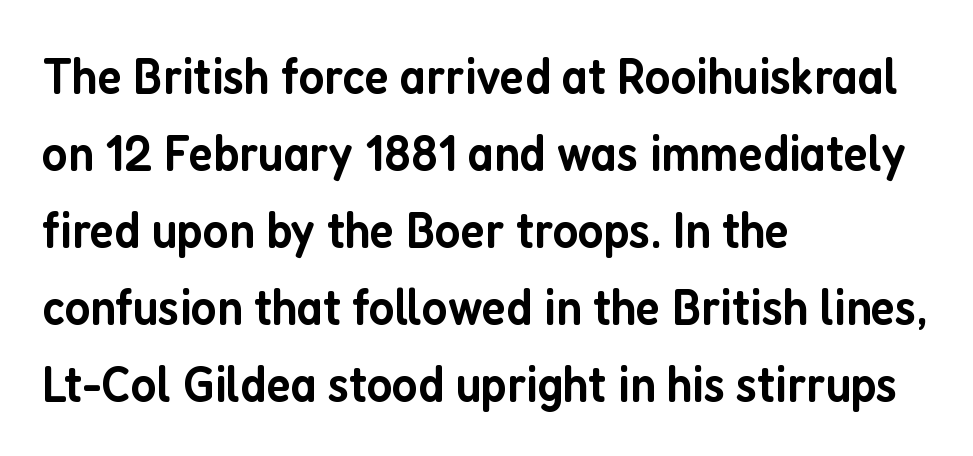
{"serif": "no", "italic": "no", "bold": "semi", "weight": "semibold", "width": "condensed", "stroke_contrast": "low", "x_height": "medium", "monospaced": "no", "underline": "no", "align": "left", "line_spacing": "normal", "line_spacing_ratio": 1.48, "letter_spacing": "normal", "letter_spacing_em": 0.0, "glyph_px": 52}
